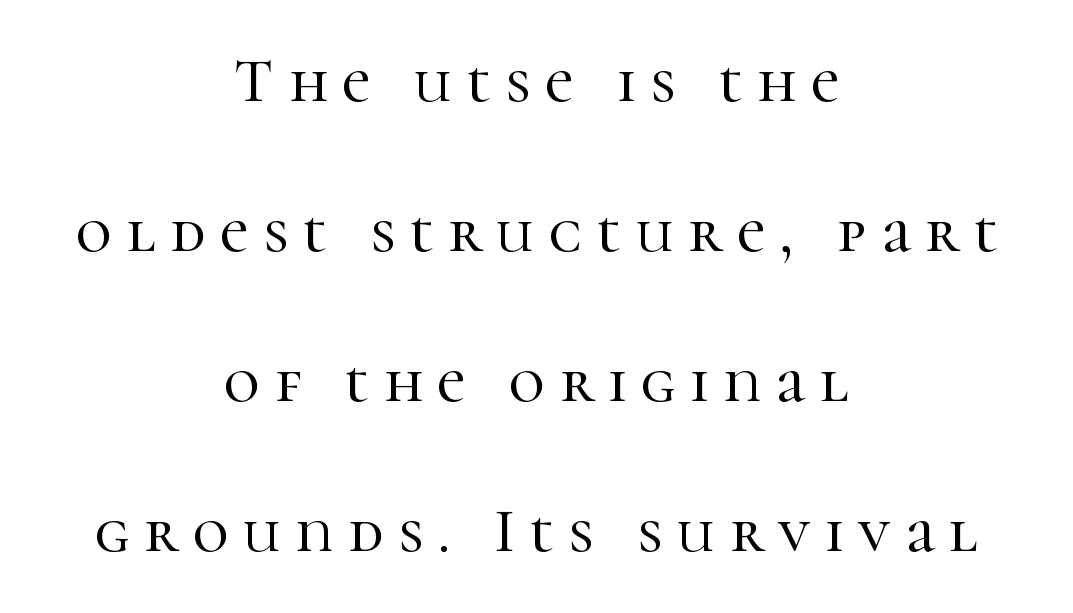
{"serif": "yes", "italic": "no", "width": "normal", "stroke_contrast": "high", "x_height": "medium", "monospaced": "no", "underline": "no", "align": "center", "line_spacing": "loose", "line_spacing_ratio": 2.42, "letter_spacing": "wide", "letter_spacing_em": 0.24, "glyph_px": 62}
